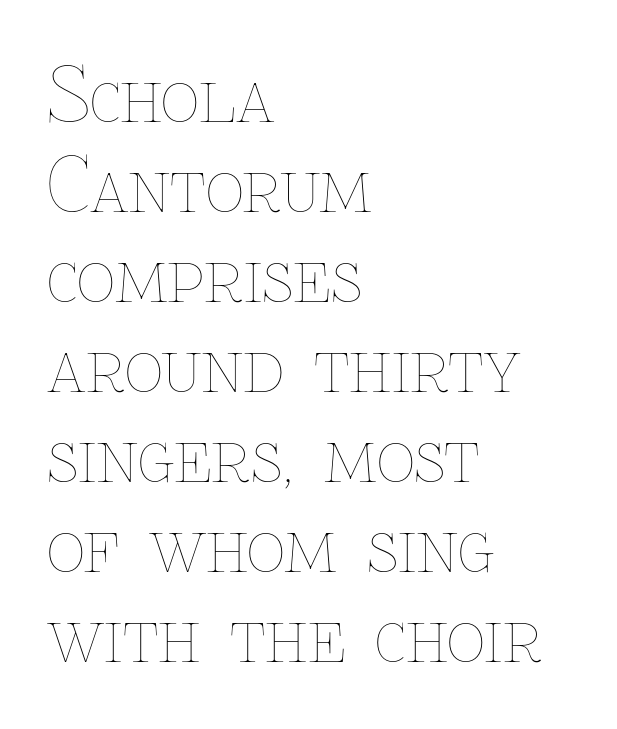
Q: Is the text bold? A: No.
Q: Is the text italic (slanted)? A: No, it is upright.
Q: Is the text underlined? A: No.
Q: How is the paragraph aligned? A: Left-aligned.
Q: Is the spacing between letters normal or unusually wide? A: Normal.
Q: Width (condensed, normal, or wide)? A: Normal.
Q: Stroke contrast? A: Low.
Q: x-height? A: Medium.
Q: Monospaced? A: No.
